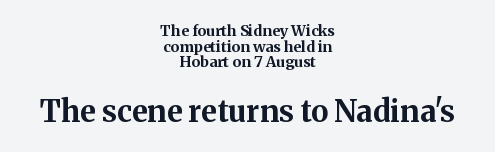
Q: Is the text bold? A: Yes.
Q: Is the text italic (slanted)? A: No, it is upright.
Q: Is the typeface a serif or a sans-serif typeface? A: Serif.
Q: Is the text underlined? A: No.
Q: How is the paragraph aligned? A: Centered.
Q: Is the spacing between letters normal or unusually wide? A: Normal.
Q: Is the spacing between lines tight, normal or loose? A: Tight.
Q: Which block of text is set in a larger size, the first (top) or the second (bottom)? A: The second (bottom) one.
Q: Width (condensed, normal, or wide)? A: Normal.
Q: Stroke contrast? A: Medium.
Q: x-height? A: Medium.
Q: Monospaced? A: No.
